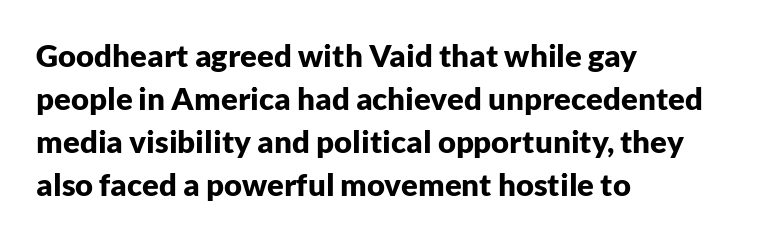
{"serif": "no", "italic": "no", "bold": "yes", "weight": "bold", "width": "normal", "stroke_contrast": "low", "x_height": "medium", "monospaced": "no", "underline": "no", "align": "left", "line_spacing": "normal", "line_spacing_ratio": 1.39, "letter_spacing": "normal", "letter_spacing_em": 0.0, "glyph_px": 31}
